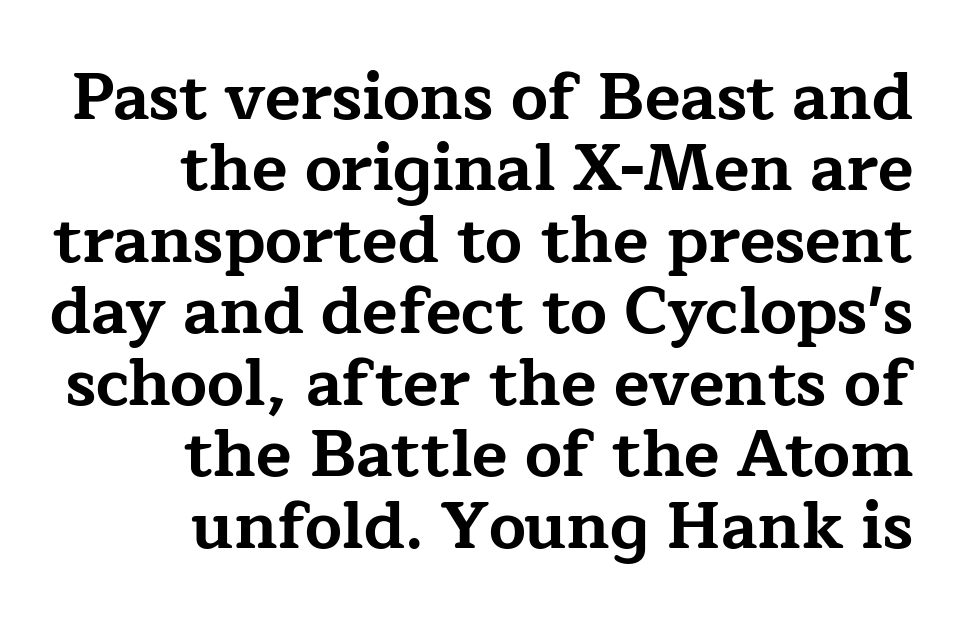
The image shows 65 px bold, wide serif type, upright; set right-aligned, tight line spacing (1.1x), normal letter spacing, not underlined; low stroke contrast and a medium x-height.
